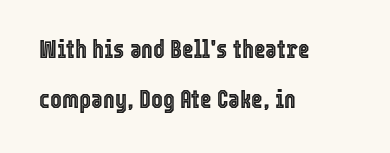
Q: Is the text italic (slanted)? A: No, it is upright.
Q: Is the text underlined? A: No.
Q: How is the paragraph aligned? A: Left-aligned.
Q: Is the spacing between letters normal or unusually wide? A: Normal.
Q: Is the spacing between lines tight, normal or loose? A: Loose.
